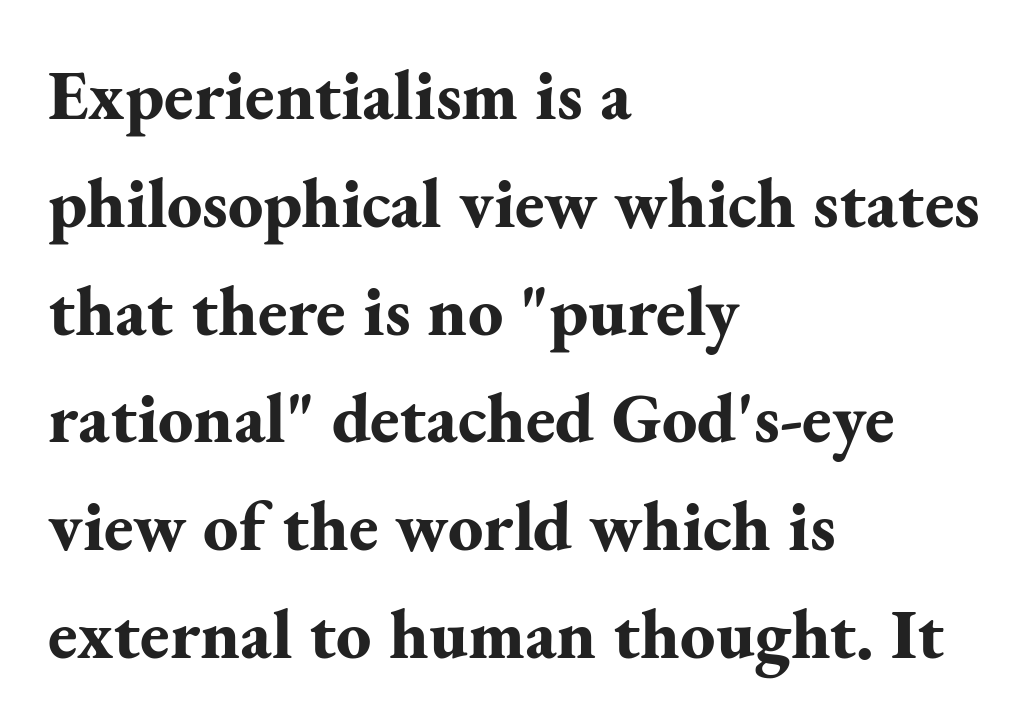
The image shows 70 px bold serif type, upright; set left-aligned, normal line spacing (1.54x), normal letter spacing, not underlined; medium stroke contrast and a small x-height.
